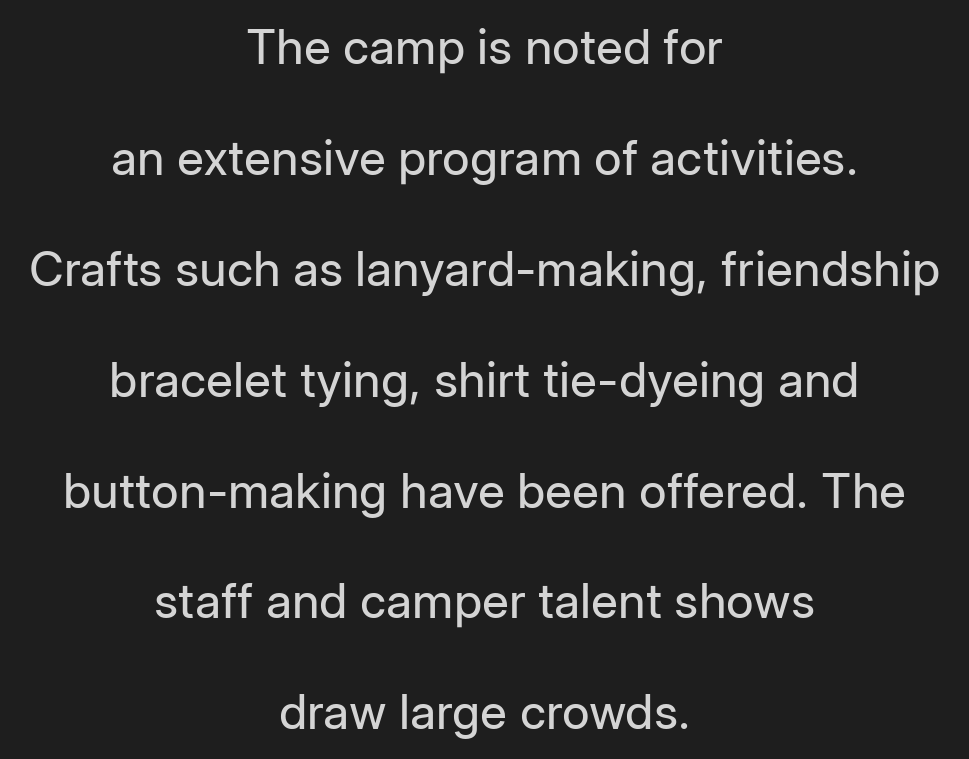
Q: Is the text bold? A: No.
Q: Is the text italic (slanted)? A: No, it is upright.
Q: Is the typeface a serif or a sans-serif typeface? A: Sans-serif.
Q: Is the text underlined? A: No.
Q: How is the paragraph aligned? A: Centered.
Q: Is the spacing between letters normal or unusually wide? A: Normal.
Q: Is the spacing between lines tight, normal or loose? A: Loose.
Q: Width (condensed, normal, or wide)? A: Normal.
Q: Stroke contrast? A: Low.
Q: x-height? A: Medium.
Q: Monospaced? A: No.
